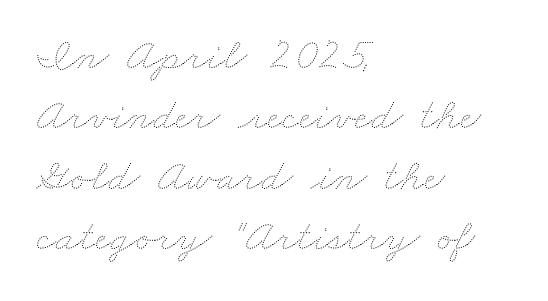
Q: Is the text bold? A: No.
Q: Is the text underlined? A: No.
Q: How is the paragraph aligned? A: Left-aligned.
Q: Is the spacing between letters normal or unusually wide? A: Normal.
Q: Is the spacing between lines tight, normal or loose? A: Normal.
Q: Width (condensed, normal, or wide)? A: Wide.
Q: Stroke contrast? A: Medium.
Q: x-height? A: Small.
Q: Monospaced? A: No.
